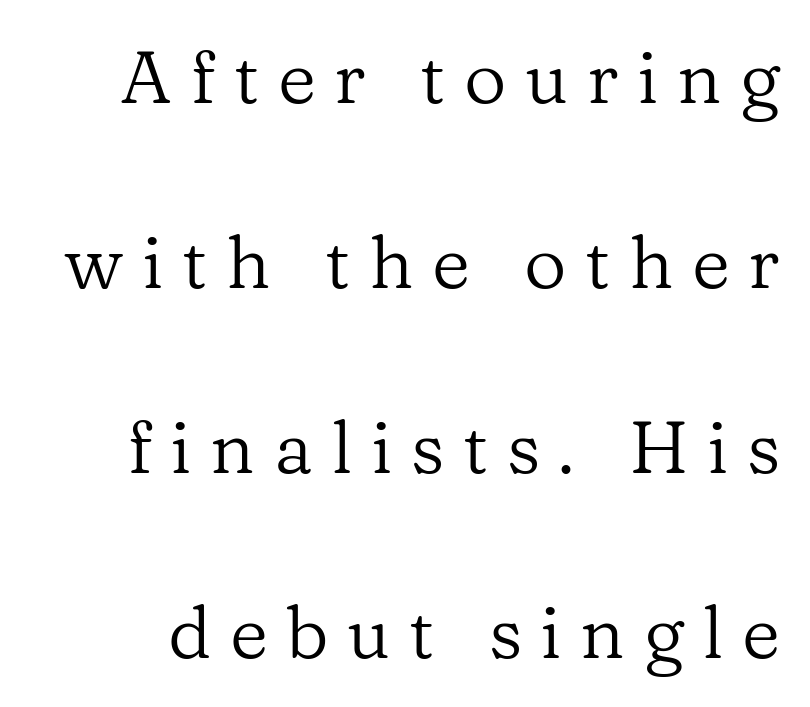
The passage shown stacks its lines with a broad gap. The type is letterspaced generously, with wide tracking. The space directly below the letters is spotless. Nope, not italic — everything's standing straight. Spacing verdict: proportional, widths tailored to each character. Small tapered or slab feet sit at the stroke ends, so this counts as serif.
